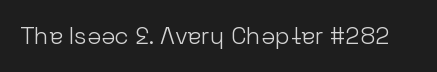
{"italic": "no", "bold": "no", "underline": "no", "letter_spacing": "normal", "letter_spacing_em": 0.0, "glyph_px": 24}
